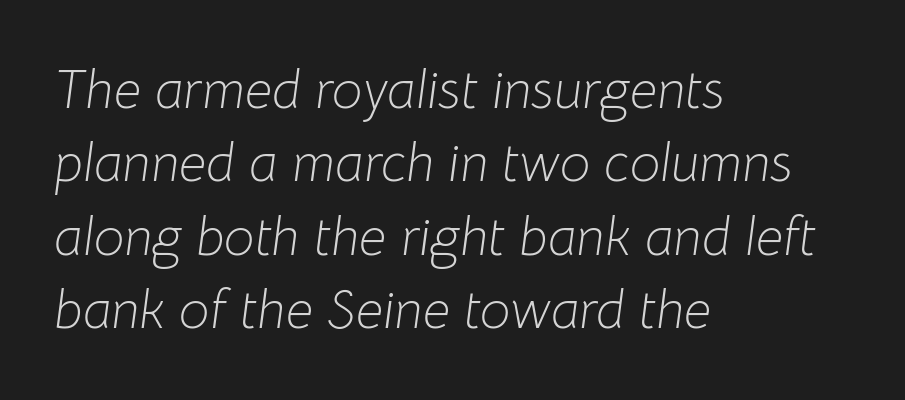
The axis of the letterforms is tilted away from vertical. Interline gaps are of average width in this sample. Underline: absent. Do the characters align in a grid? No, the font is proportional. Each stroke keeps to a modest, everyday thickness or less.
